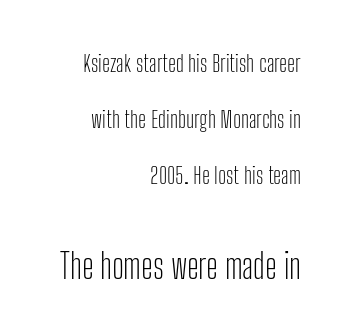
Q: Is the text bold? A: No.
Q: Is the text italic (slanted)? A: No, it is upright.
Q: Is the typeface a serif or a sans-serif typeface? A: Sans-serif.
Q: Is the text underlined? A: No.
Q: How is the paragraph aligned? A: Right-aligned.
Q: Is the spacing between letters normal or unusually wide? A: Normal.
Q: Is the spacing between lines tight, normal or loose? A: Loose.
Q: Which block of text is set in a larger size, the first (top) or the second (bottom)? A: The second (bottom) one.
Q: Width (condensed, normal, or wide)? A: Condensed.
Q: Stroke contrast? A: Low.
Q: x-height? A: Medium.
Q: Monospaced? A: No.
